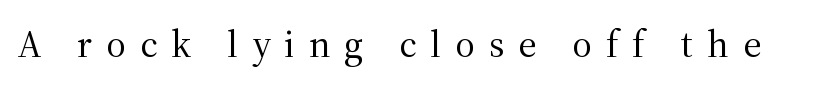
Proportional: the letters do not fall into vertical columns. The type is letterspaced generously, with wide tracking. The typesetting does not lean heavy: it is not bold. Glance below the letters and you will spot only blank space. A typesetter would label this face a serif. Posture: vertical.
